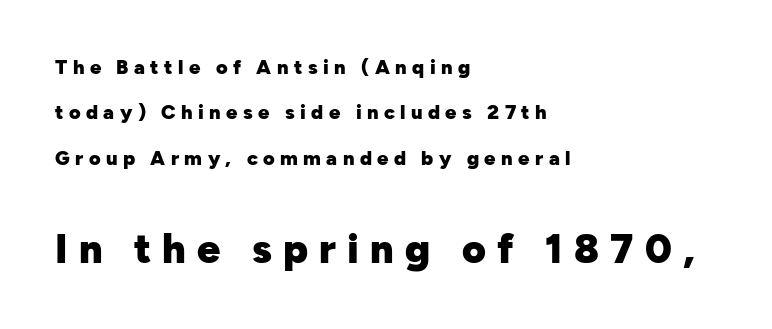
No italicization has been applied; the sample stays upright. In this sample the second text group is rendered at the bigger scale. Do the characters align in a grid? No, the font is proportional. This rendering features lettering with no underline. To sum up the face: it is a sans, with no serifs. Which margin do the lines hug? The left one — the right edge is uneven.
